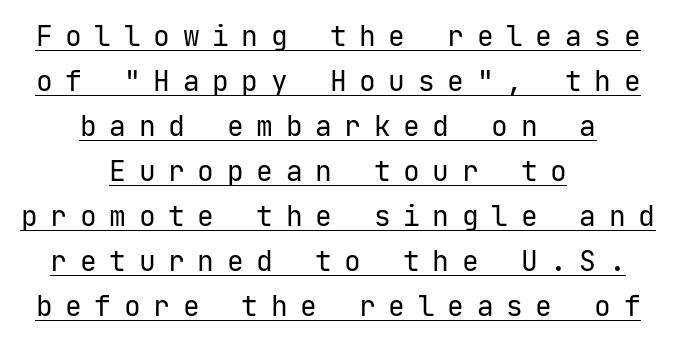
The image shows 28 px regular-weight sans-serif type, upright, monospaced; set centered, normal line spacing (1.61x), unusually wide letter spacing (+0.45 em), underlined; low stroke contrast and a medium x-height.
